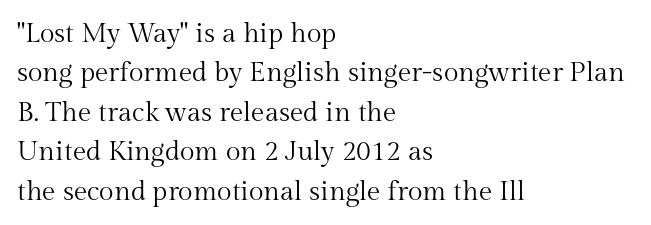
{"italic": "no", "bold": "no", "underline": "no", "align": "left", "line_spacing": "normal", "line_spacing_ratio": 1.46, "letter_spacing": "normal", "letter_spacing_em": 0.0, "glyph_px": 27}
